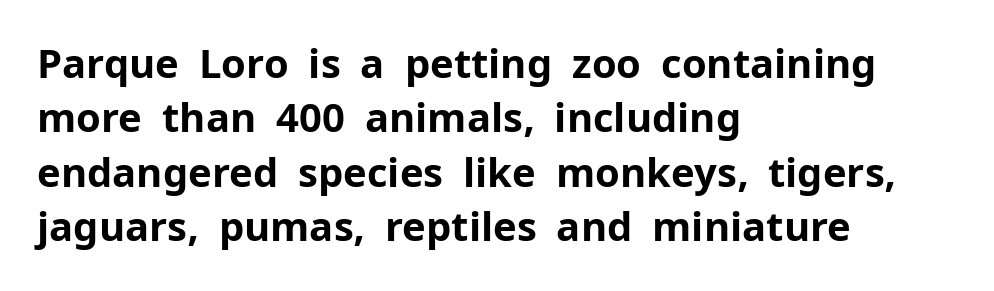
{"serif": "no", "italic": "no", "bold": "yes", "weight": "bold", "width": "normal", "stroke_contrast": "low", "x_height": "medium", "monospaced": "no", "underline": "no", "align": "left", "line_spacing": "normal", "line_spacing_ratio": 1.36, "letter_spacing": "normal", "letter_spacing_em": 0.0, "glyph_px": 40}
